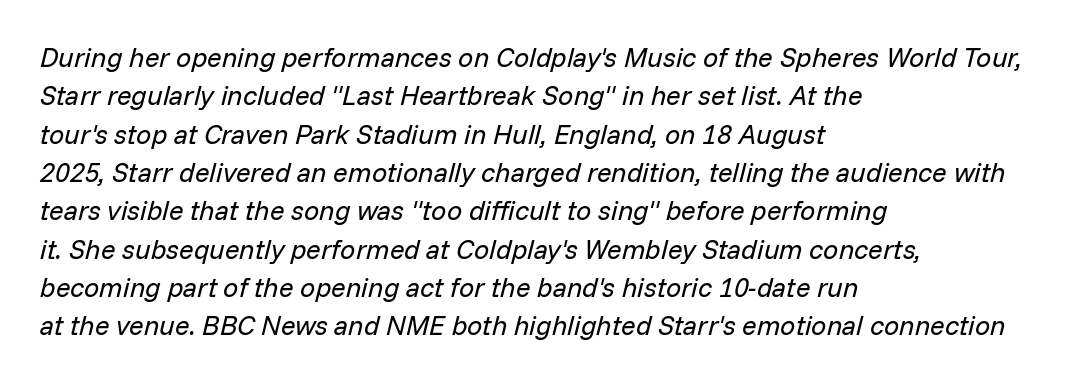
Q: Is the text bold? A: No.
Q: Is the text italic (slanted)? A: Yes, it leans right by about 14 degrees.
Q: Is the text underlined? A: No.
Q: How is the paragraph aligned? A: Left-aligned.
Q: Is the spacing between letters normal or unusually wide? A: Normal.
Q: Is the spacing between lines tight, normal or loose? A: Normal.
